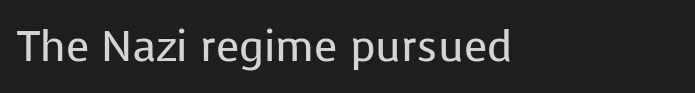
Q: Is the text bold? A: No.
Q: Is the text italic (slanted)? A: No, it is upright.
Q: Is the typeface a serif or a sans-serif typeface? A: Sans-serif.
Q: Is the text underlined? A: No.
Q: How is the paragraph aligned? A: Left-aligned.
Q: Is the spacing between letters normal or unusually wide? A: Normal.
Q: Width (condensed, normal, or wide)? A: Normal.
Q: Stroke contrast? A: Low.
Q: x-height? A: Medium.
Q: Monospaced? A: No.
